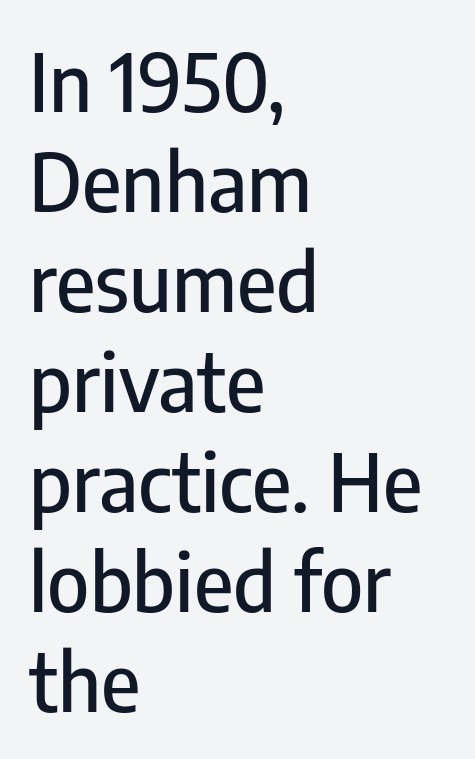
Default kerning and tracking; the words read as compact shapes. This is roman type, the default non-slanted kind. Successive baselines arrive at the customary interval. Visually the block forms a straight wall on the left and a jagged coastline on the right. This rendering features lettering with no underline.
